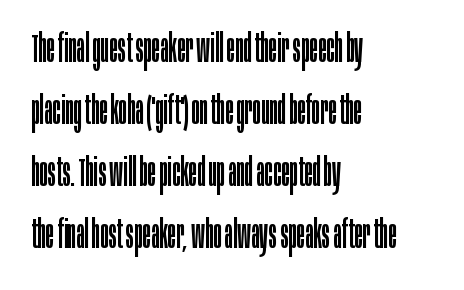
{"serif": "no", "italic": "no", "bold": "no", "weight": "regular", "width": "condensed", "stroke_contrast": "low", "x_height": "large", "monospaced": "no", "underline": "no", "align": "left", "line_spacing": "normal", "line_spacing_ratio": 1.59, "letter_spacing": "normal", "letter_spacing_em": 0.0, "glyph_px": 39}
